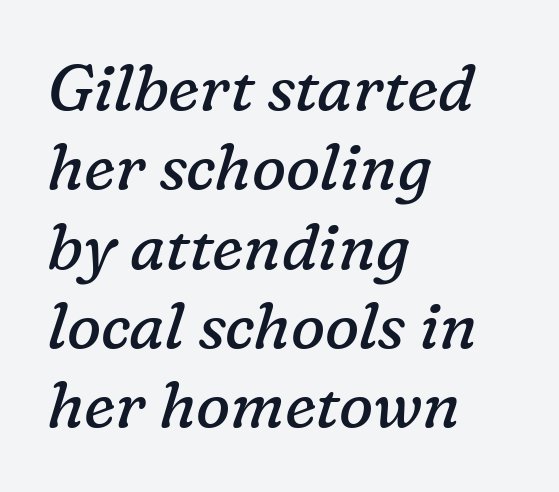
{"serif": "yes", "italic": "yes", "lean": "right", "slant_degrees": 16, "bold": "no", "weight": "regular", "width": "normal", "stroke_contrast": "low", "x_height": "medium", "monospaced": "no", "underline": "no", "align": "left", "line_spacing_ratio": 1.24, "letter_spacing": "normal", "letter_spacing_em": 0.0, "glyph_px": 64}
